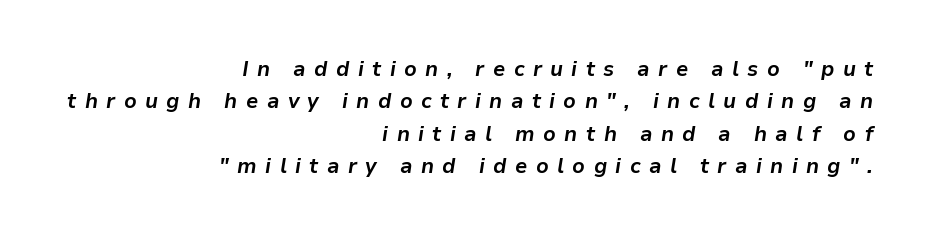
The image shows 21 px bold type, italic (leaning right); set right-aligned, normal line spacing (1.54x), unusually wide letter spacing (+0.4 em), not underlined.
